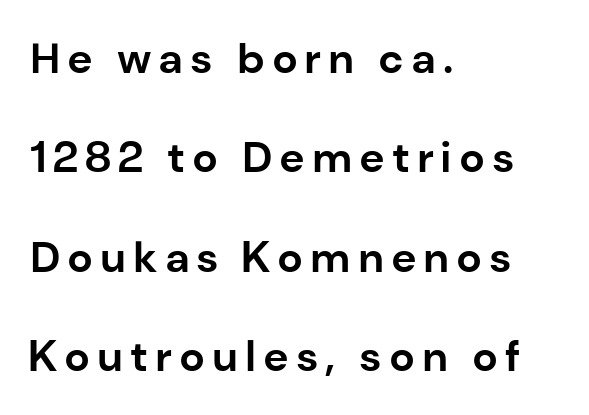
Q: Is the text bold? A: Yes.
Q: Is the text italic (slanted)? A: No, it is upright.
Q: Is the typeface a serif or a sans-serif typeface? A: Sans-serif.
Q: Is the text underlined? A: No.
Q: How is the paragraph aligned? A: Left-aligned.
Q: Is the spacing between lines tight, normal or loose? A: Loose.
Q: Width (condensed, normal, or wide)? A: Normal.
Q: Stroke contrast? A: Low.
Q: x-height? A: Medium.
Q: Monospaced? A: No.
